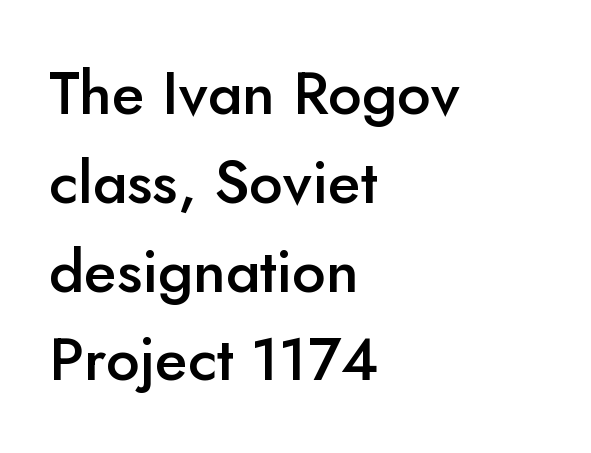
The image shows 60 px semibold sans-serif type, upright; set left-aligned, normal line spacing (1.48x), normal letter spacing, not underlined; low stroke contrast and a small x-height.
